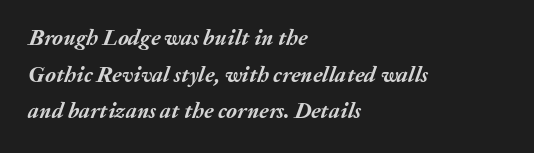
{"italic": "yes", "lean": "right", "slant_degrees": 20, "bold": "yes", "underline": "no", "align": "left", "line_spacing": "normal", "line_spacing_ratio": 1.66, "letter_spacing": "normal", "letter_spacing_em": 0.0, "glyph_px": 22}
